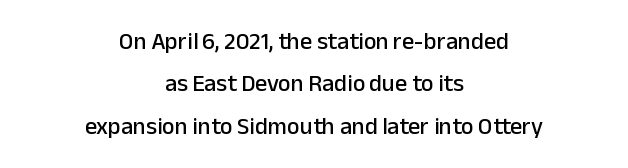
Q: Is the text italic (slanted)? A: No, it is upright.
Q: Is the text underlined? A: No.
Q: How is the paragraph aligned? A: Centered.
Q: Is the spacing between letters normal or unusually wide? A: Normal.
